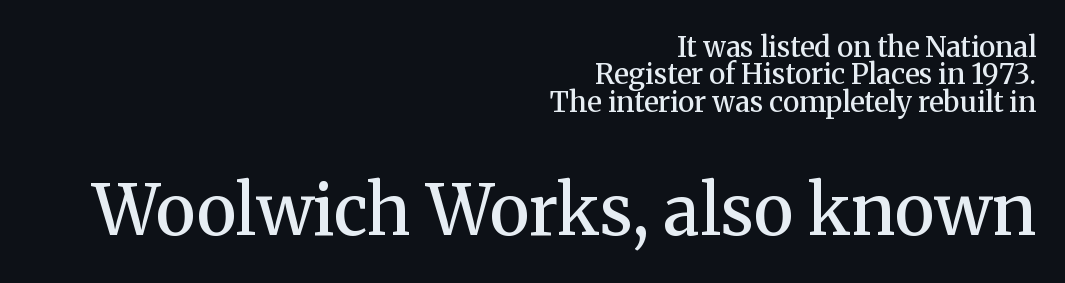
The image shows 69 px semibold serif type, upright; set right-aligned, tight line spacing (0.98x), normal letter spacing, not underlined; the second (bottom) block is 2.46x larger; medium stroke contrast and a medium x-height.
